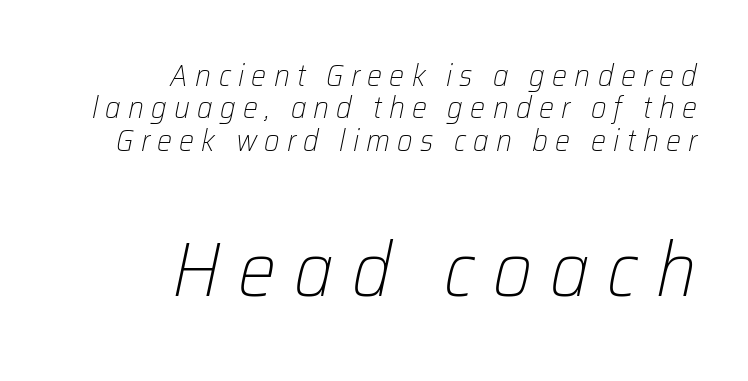
The image shows 76 px light type, italic (leaning right); set right-aligned, tight line spacing (1.08x), unusually wide letter spacing (+0.24 em), not underlined; the second (bottom) block is 2.53x larger; low stroke contrast and a medium x-height.
